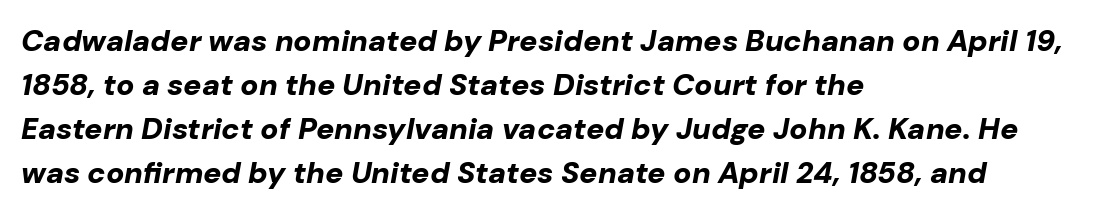
Strokes here are thick enough to call this a true bold. Words appear dense and cohesive because spacing is normal. Letters rest on an invisible, unmarked baseline. Each new line begins a customary step beneath the previous one.
